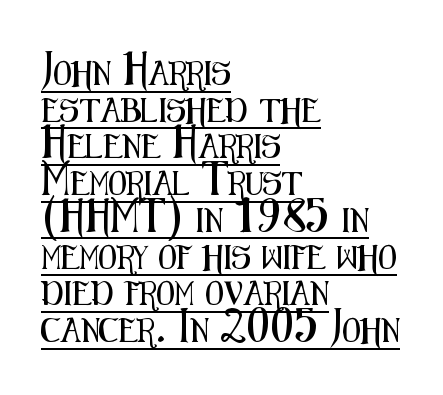
The horizontal fit of the characters is conventional and even. Underline: present. Regular leading. These lines were composed using upright roman letters.
